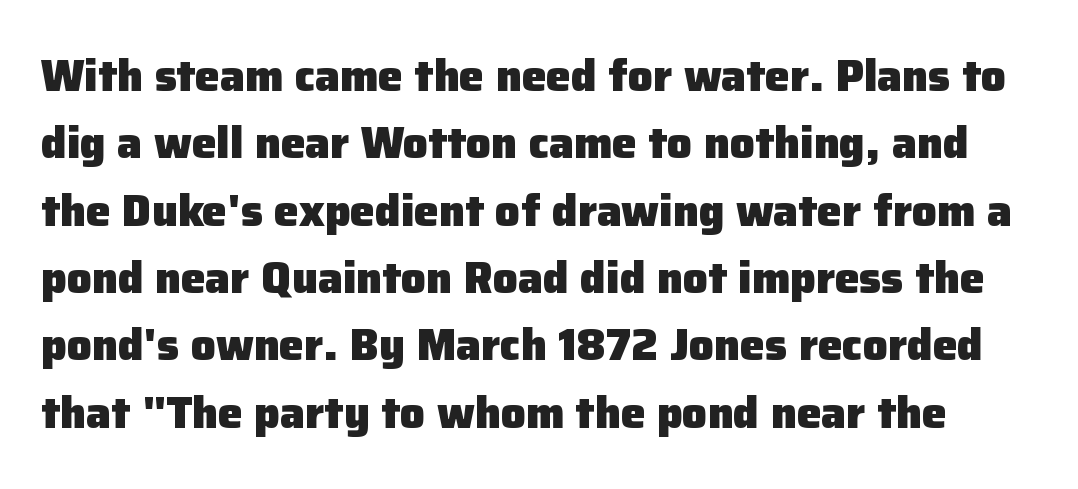
Q: Is the text bold? A: Yes.
Q: Is the text italic (slanted)? A: No, it is upright.
Q: Is the typeface a serif or a sans-serif typeface? A: Sans-serif.
Q: Is the text underlined? A: No.
Q: Is the spacing between letters normal or unusually wide? A: Normal.
Q: Is the spacing between lines tight, normal or loose? A: Normal.
Q: Width (condensed, normal, or wide)? A: Normal.
Q: Stroke contrast? A: Low.
Q: x-height? A: Medium.
Q: Monospaced? A: No.
